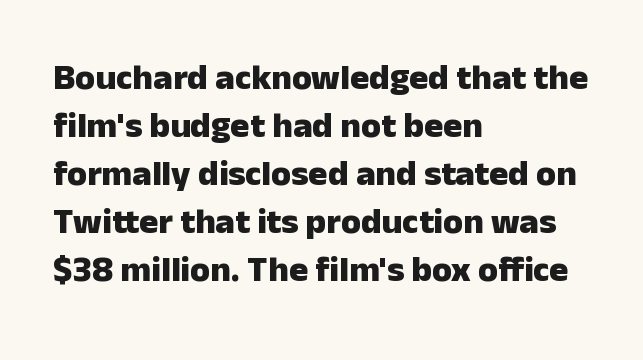
Q: Is the text bold? A: Yes.
Q: Is the text italic (slanted)? A: No, it is upright.
Q: Is the typeface a serif or a sans-serif typeface? A: Sans-serif.
Q: Is the text underlined? A: No.
Q: How is the paragraph aligned? A: Left-aligned.
Q: Is the spacing between letters normal or unusually wide? A: Normal.
Q: Is the spacing between lines tight, normal or loose? A: Normal.
Q: Width (condensed, normal, or wide)? A: Normal.
Q: Stroke contrast? A: Low.
Q: x-height? A: Medium.
Q: Monospaced? A: No.
